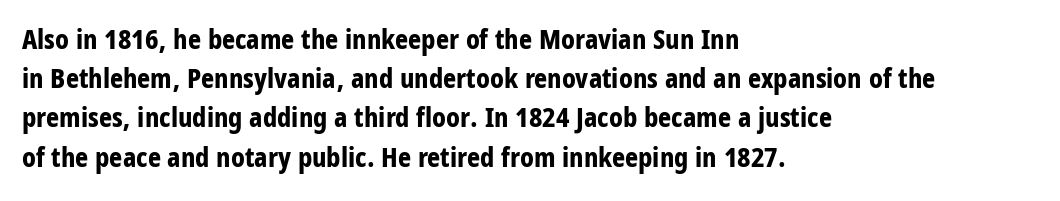
Q: Is the text bold? A: Yes.
Q: Is the text italic (slanted)? A: No, it is upright.
Q: Is the typeface a serif or a sans-serif typeface? A: Sans-serif.
Q: Is the text underlined? A: No.
Q: How is the paragraph aligned? A: Left-aligned.
Q: Is the spacing between letters normal or unusually wide? A: Normal.
Q: Is the spacing between lines tight, normal or loose? A: Normal.
Q: Width (condensed, normal, or wide)? A: Condensed.
Q: Stroke contrast? A: Low.
Q: x-height? A: Large.
Q: Monospaced? A: No.
